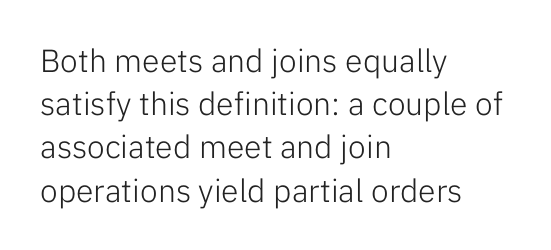
The image shows 32 px light sans-serif type, upright; set left-aligned, normal line spacing (1.35x), normal letter spacing, not underlined; low stroke contrast and a medium x-height.
